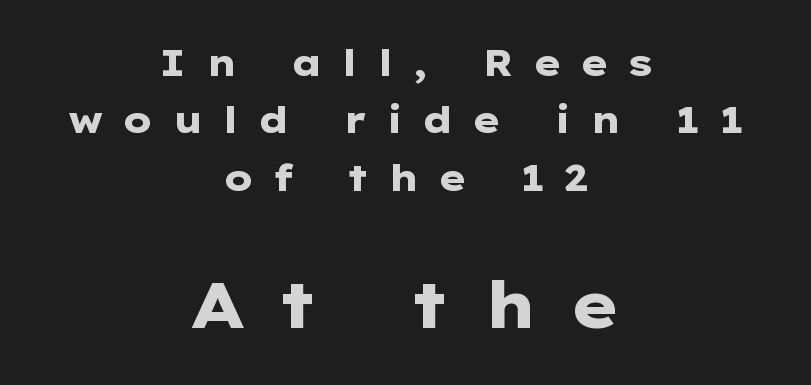
{"serif": "no", "italic": "no", "bold": "yes", "weight": "heavy", "width": "wide", "stroke_contrast": "low", "x_height": "medium", "monospaced": "no", "underline": "no", "align": "center", "line_spacing": "normal", "line_spacing_ratio": 1.55, "letter_spacing": "wide", "letter_spacing_em": 0.49, "larger_block": "second", "size_ratio": 1.76, "glyph_px": 65}
